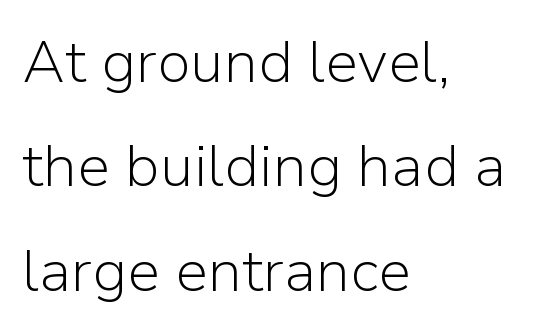
The image shows 59 px light sans-serif type, upright; set left-aligned, line spacing 1.77x, normal letter spacing, not underlined; low stroke contrast and a medium x-height.
